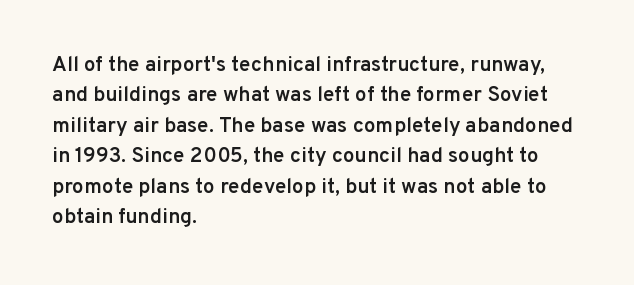
{"italic": "no", "bold": "semi", "underline": "no", "align": "left", "line_spacing": "normal", "line_spacing_ratio": 1.45, "letter_spacing": "normal", "letter_spacing_em": 0.0, "glyph_px": 21}
